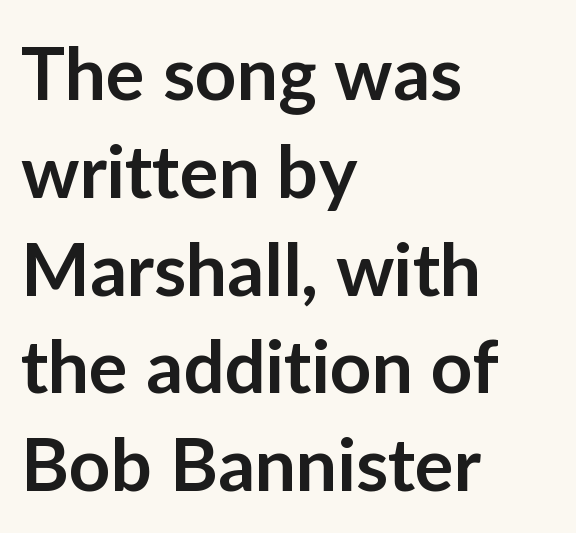
The image shows 73 px semibold sans-serif type, upright; set left-aligned, normal line spacing (1.34x), normal letter spacing, not underlined; low stroke contrast and a medium x-height.
